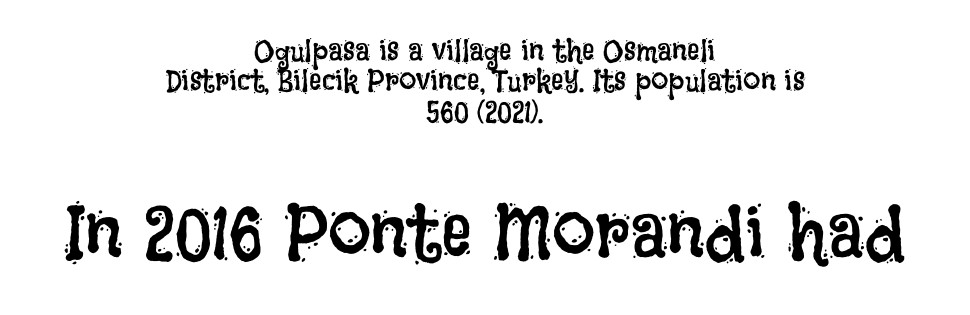
Is the lower block the larger one? Yes — the lower block carries the bigger type. You could not count columns in this text — the font is proportionally spaced. Weight: regular or lighter. The rendering positions every line midway between the sides. These lines keep a tight, regular rhythm from letter to letter.
